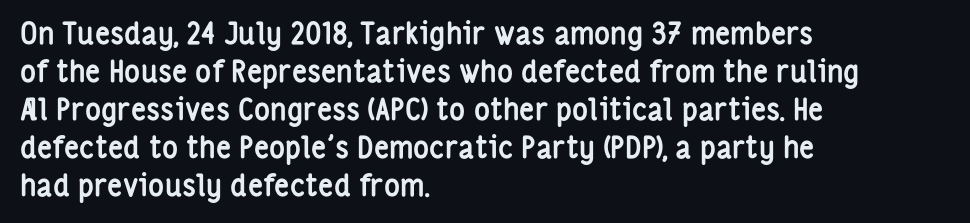
The image shows 30 px semibold, condensed sans-serif type, upright; set left-aligned, normal line spacing (1.27x), normal letter spacing, not underlined; low stroke contrast and a medium x-height.
